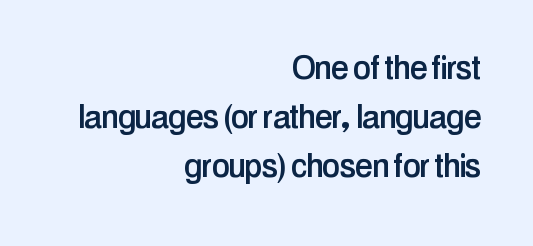
{"serif": "no", "italic": "no", "width": "condensed", "stroke_contrast": "low", "x_height": "medium", "monospaced": "no", "underline": "no", "align": "right", "line_spacing_ratio": 1.23, "letter_spacing": "normal", "letter_spacing_em": 0.0, "glyph_px": 40}
